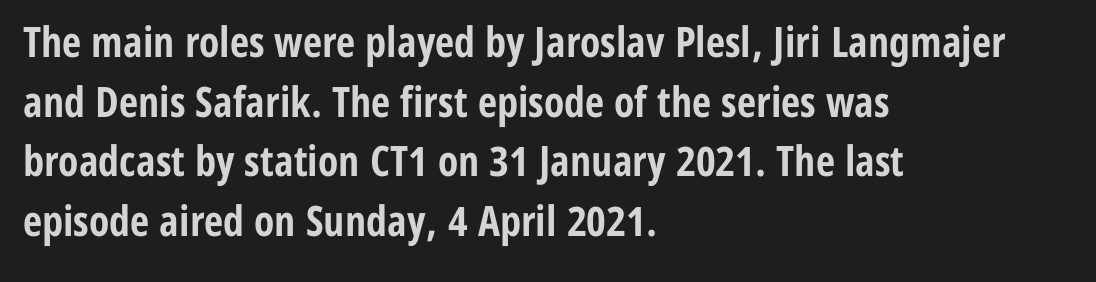
{"serif": "no", "italic": "no", "bold": "yes", "weight": "bold", "width": "condensed", "stroke_contrast": "low", "x_height": "medium", "monospaced": "no", "underline": "no", "align": "left", "line_spacing": "normal", "line_spacing_ratio": 1.42, "letter_spacing": "normal", "letter_spacing_em": 0.0, "glyph_px": 42}
